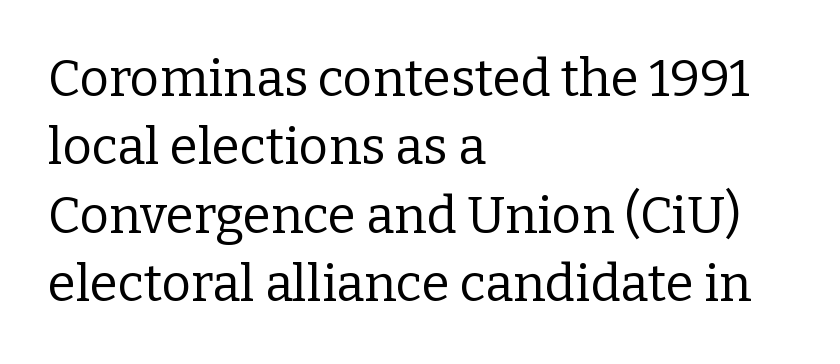
The image shows 51 px regular-weight serif type, upright; set left-aligned, normal line spacing (1.34x), normal letter spacing, not underlined; low stroke contrast and a medium x-height.
